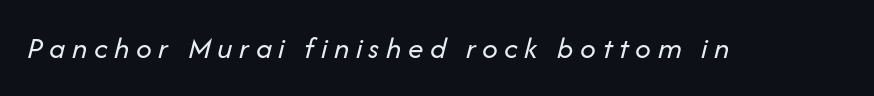
Q: Is the text bold? A: No.
Q: Is the text italic (slanted)? A: Yes, it leans right by about 14 degrees.
Q: Is the text underlined? A: No.
Q: Is the spacing between letters normal or unusually wide? A: Unusually wide.
Q: Width (condensed, normal, or wide)? A: Normal.
Q: Stroke contrast? A: Low.
Q: x-height? A: Medium.
Q: Monospaced? A: No.
